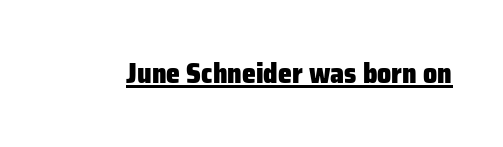
{"serif": "no", "italic": "no", "bold": "yes", "weight": "heavy", "width": "normal", "stroke_contrast": "low", "x_height": "medium", "monospaced": "no", "underline": "yes", "letter_spacing": "normal", "letter_spacing_em": 0.0, "glyph_px": 28}
